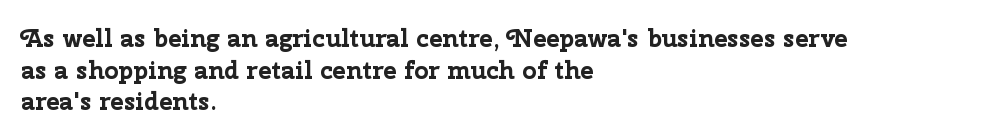
The image shows 25 px bold type, upright; set left-aligned, normal line spacing (1.27x), normal letter spacing, not underlined.
